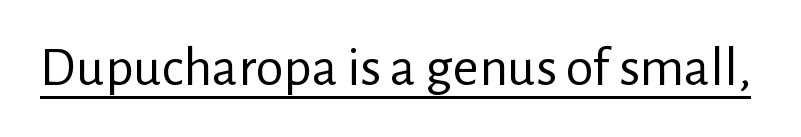
{"serif": "no", "italic": "no", "bold": "no", "weight": "regular", "width": "normal", "stroke_contrast": "low", "x_height": "medium", "monospaced": "no", "underline": "yes", "letter_spacing": "normal", "letter_spacing_em": 0.0, "glyph_px": 56}
